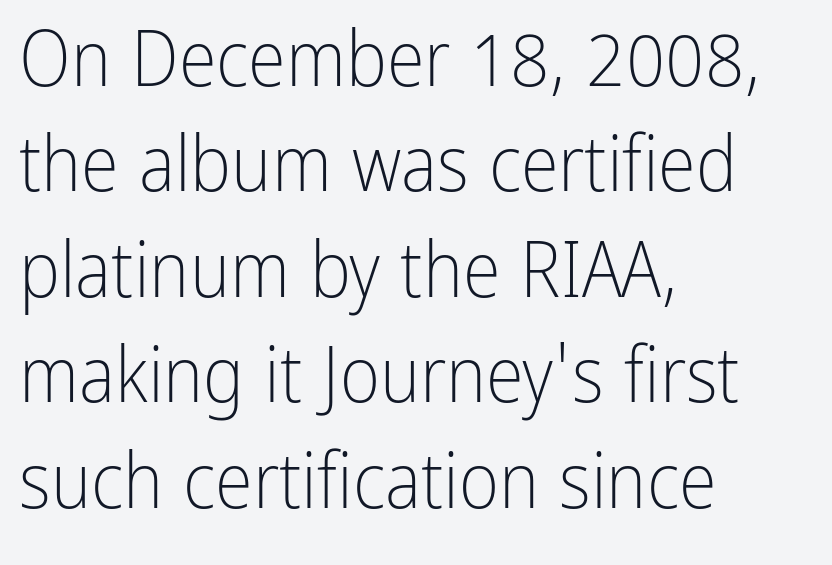
Check the space under the baseline: it is left empty. Layout note: lines flush left. Do the letters lean? They stand straight. Is this a fixed-width face? No — the glyphs have proportional, varying widths.
